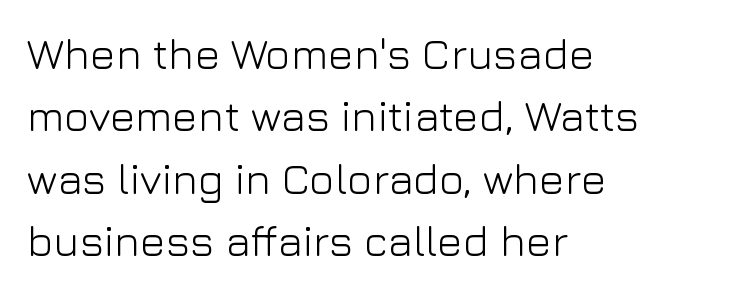
Descender tails drop into unmarked territory. You can tell it's not italic because the verticals are truly vertical. These lines are composed in type without serifs. One-word summary of the alignment: left. Words appear dense and cohesive because spacing is normal. The passage shown is not bold in any degree.
